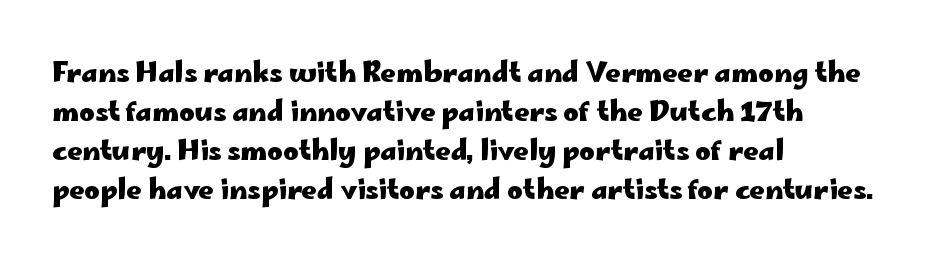
The typography opts for an upright posture over an oblique one. The face used here has the dense, thick strokes of a bold. Words float on clear page, feet unadorned. The typesetter chose a ragged-right arrangement here.
